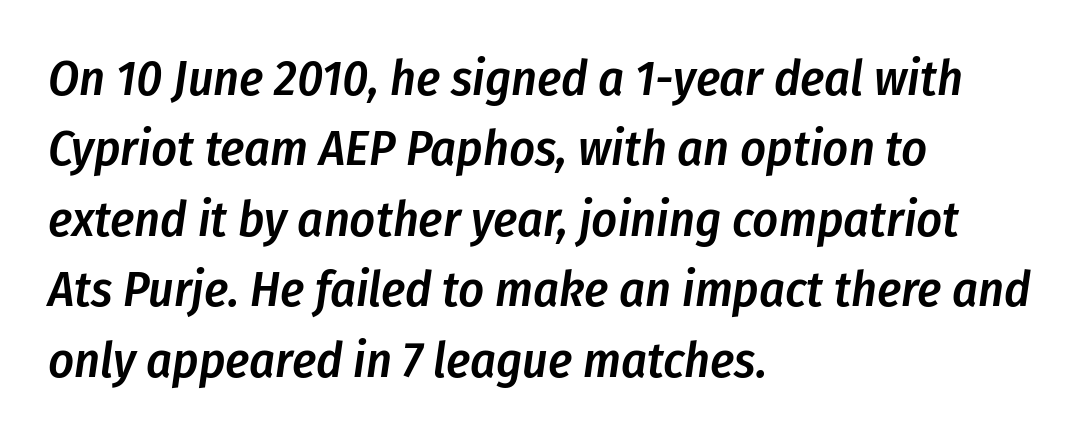
The image shows 50 px semibold, condensed type, italic (leaning right); set left-aligned, normal line spacing (1.41x), normal letter spacing, not underlined; low stroke contrast and a medium x-height.
